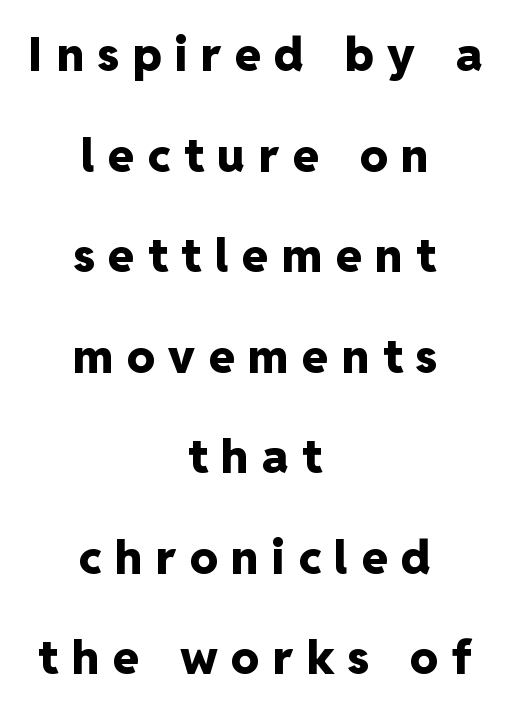
Q: Is the text bold? A: Yes.
Q: Is the text italic (slanted)? A: No, it is upright.
Q: Is the typeface a serif or a sans-serif typeface? A: Sans-serif.
Q: Is the text underlined? A: No.
Q: How is the paragraph aligned? A: Centered.
Q: Is the spacing between letters normal or unusually wide? A: Unusually wide.
Q: Is the spacing between lines tight, normal or loose? A: Loose.
Q: Width (condensed, normal, or wide)? A: Normal.
Q: Stroke contrast? A: Low.
Q: x-height? A: Medium.
Q: Monospaced? A: No.
